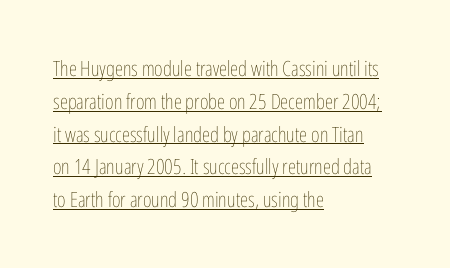
Q: Is the text bold? A: No.
Q: Is the text italic (slanted)? A: No, it is upright.
Q: Is the text underlined? A: Yes.
Q: How is the paragraph aligned? A: Left-aligned.
Q: Is the spacing between letters normal or unusually wide? A: Normal.
Q: Is the spacing between lines tight, normal or loose? A: Normal.
